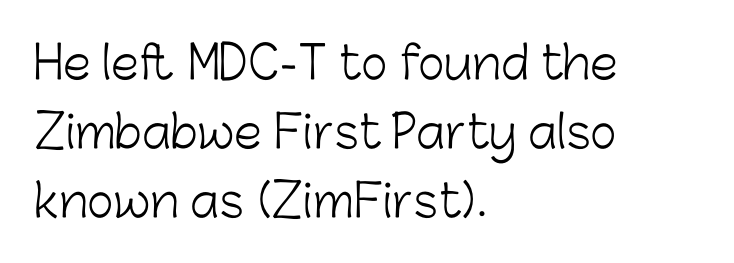
Is there much room between lines? A standard amount, neither cramped nor airy. The specimen omits any rule beneath the text block's lines. The passage shown is not bold in any degree. These lines are composed in type without serifs.
